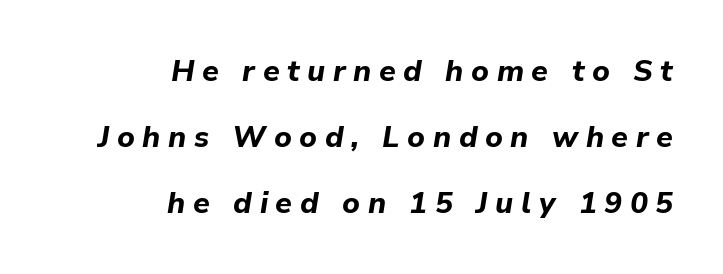
This is oblique type, the kind used for emphasis or titles. Do the characters align in a grid? No, the font is proportional. Each line ends at the same right margin while the left side varies. Someone cranked the tracking dial way up on this one. The words here are not underlined.
